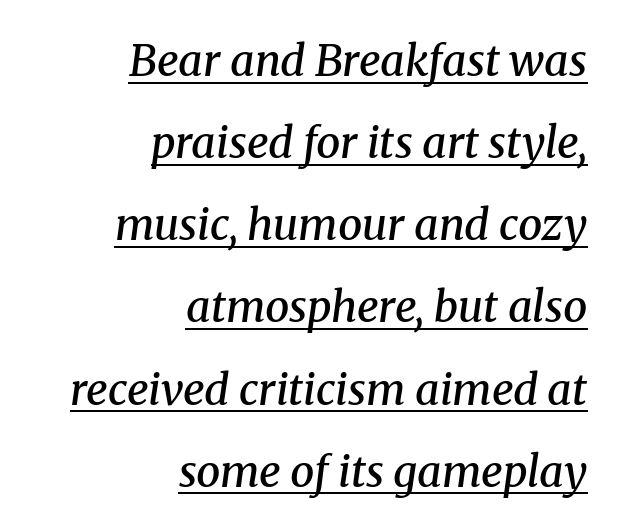
A typesetter would mark this as italic. Somebody hit Ctrl+U on this one — the words are underlined. The face used here is a semibold: visibly heavier than regular, lighter than bold. If you drew a ruler down the right edge, every line would touch it. In terms of leading, this rendering errs on the spacious side. Characters follow at the spacing the type designer built in.
